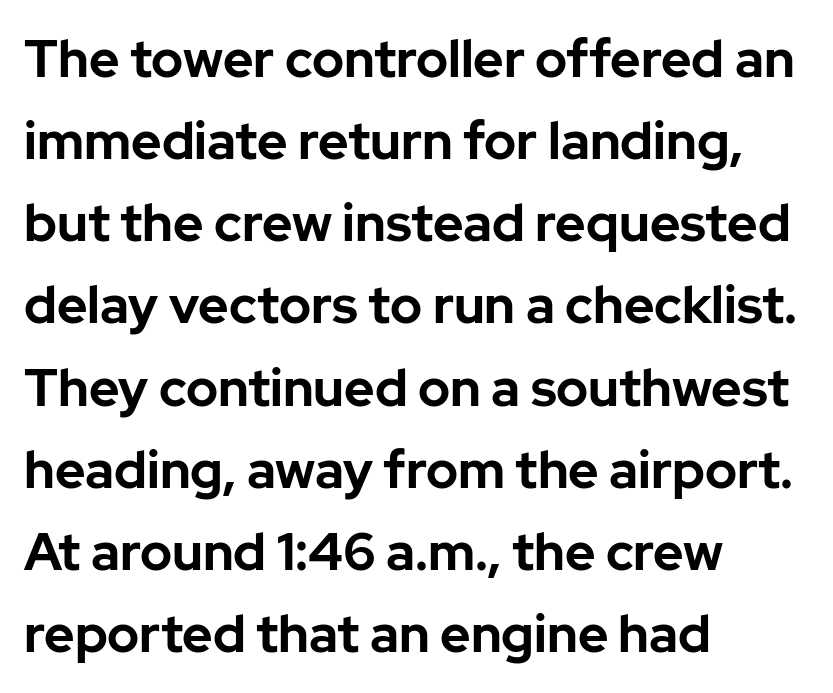
The image shows 52 px bold sans-serif type, upright; set left-aligned, normal line spacing (1.58x), normal letter spacing, not underlined; low stroke contrast and a medium x-height.
